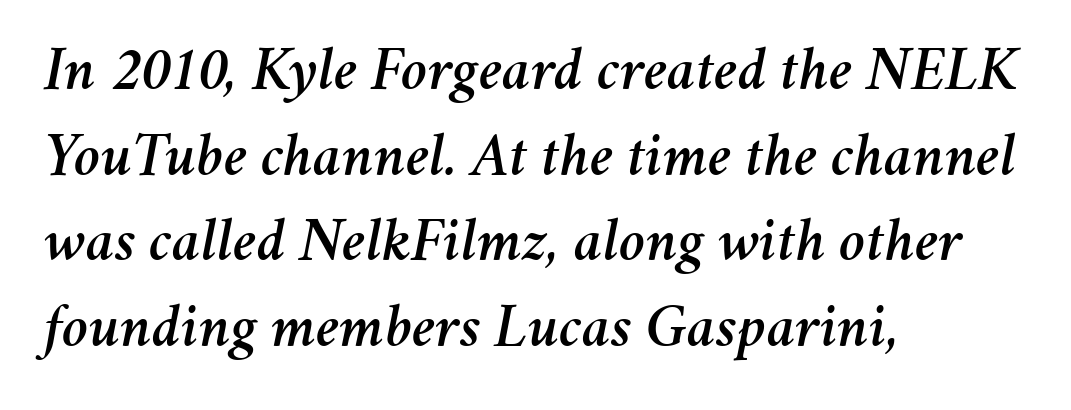
{"italic": "yes", "lean": "right", "slant_degrees": 11, "width": "normal", "stroke_contrast": "medium", "x_height": "medium", "monospaced": "no", "underline": "no", "align": "left", "line_spacing": "normal", "line_spacing_ratio": 1.36, "letter_spacing": "normal", "letter_spacing_em": 0.0, "glyph_px": 63}
